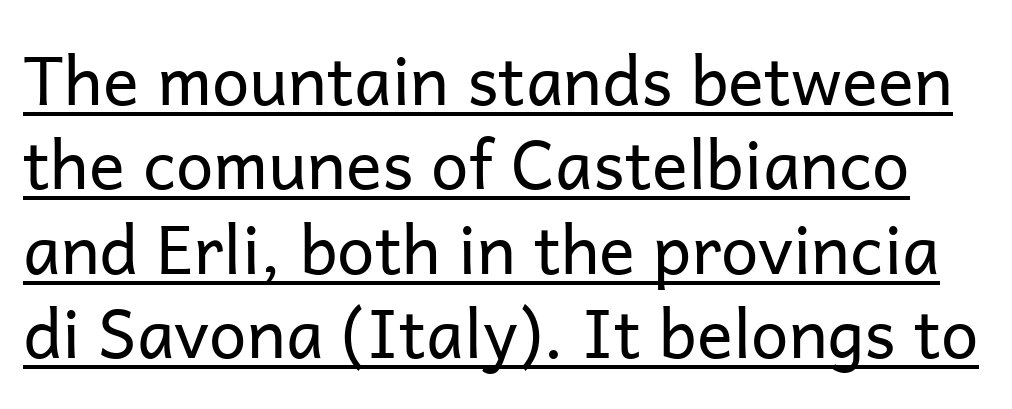
{"serif": "no", "italic": "no", "bold": "no", "weight": "regular", "width": "normal", "stroke_contrast": "low", "x_height": "medium", "monospaced": "no", "underline": "yes", "line_spacing": "normal", "line_spacing_ratio": 1.26, "letter_spacing": "normal", "letter_spacing_em": 0.0, "glyph_px": 67}
